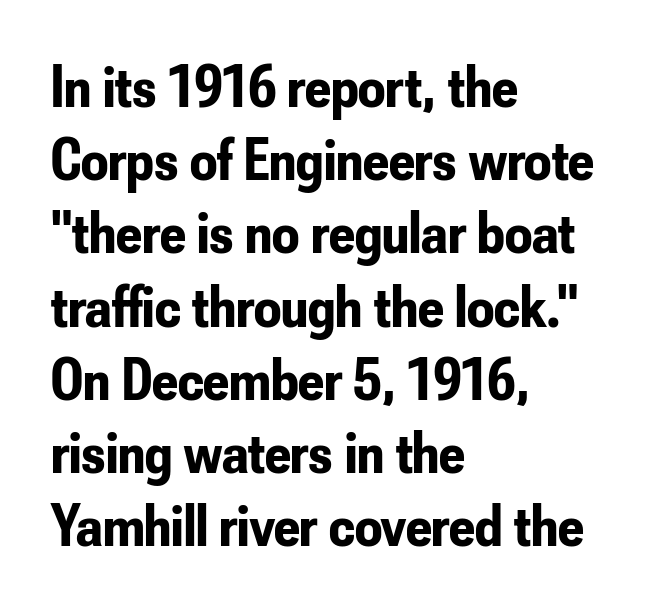
Q: Is the text bold? A: Yes.
Q: Is the text italic (slanted)? A: No, it is upright.
Q: Is the typeface a serif or a sans-serif typeface? A: Sans-serif.
Q: Is the text underlined? A: No.
Q: How is the paragraph aligned? A: Left-aligned.
Q: Is the spacing between letters normal or unusually wide? A: Normal.
Q: Width (condensed, normal, or wide)? A: Condensed.
Q: Stroke contrast? A: Low.
Q: x-height? A: Small.
Q: Monospaced? A: No.
